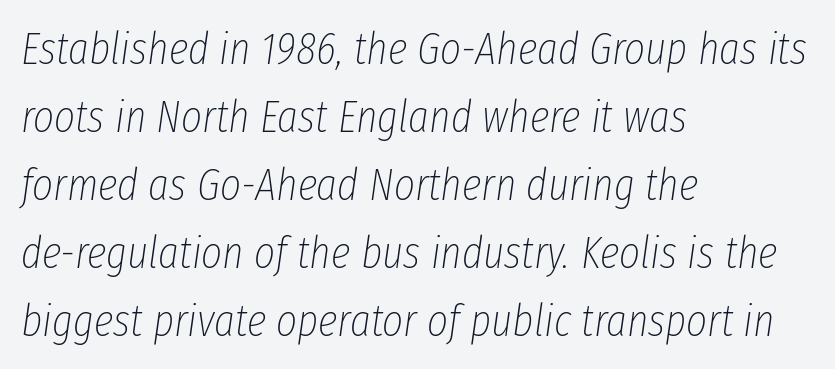
There is no visible air inserted between adjacent glyphs. Think of a printed novel: that variable character pitch is what you see here. The typesetter chose a ragged-right arrangement here. Summary of vertical rhythm: regular, with standard interline spacing. A typesetter would mark this as italic. The font is comparable to plain body text, perhaps lighter.
